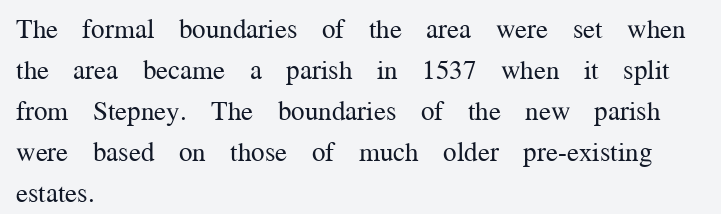
Q: Is the text bold? A: No.
Q: Is the text italic (slanted)? A: No, it is upright.
Q: Is the text underlined? A: No.
Q: How is the paragraph aligned? A: Left-aligned.
Q: Is the spacing between letters normal or unusually wide? A: Normal.
Q: Is the spacing between lines tight, normal or loose? A: Normal.
